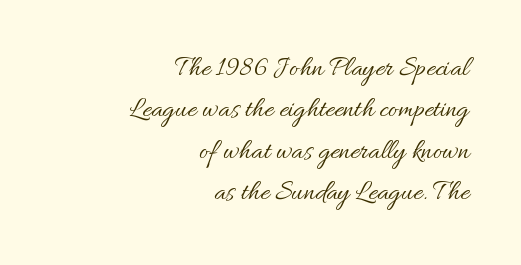
The image shows 28 px regular-weight type; set right-aligned, normal line spacing (1.48x), normal letter spacing, not underlined; medium stroke contrast and a small x-height.
